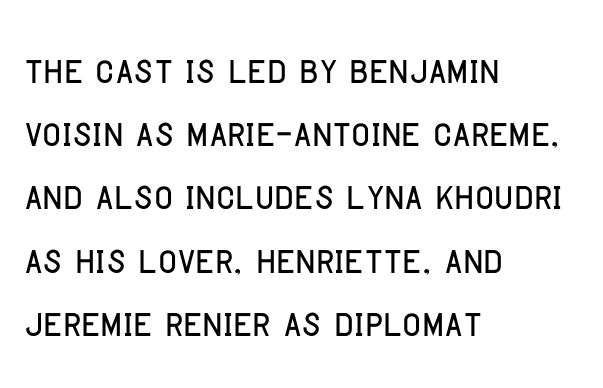
Q: Is the text italic (slanted)? A: No, it is upright.
Q: Is the typeface a serif or a sans-serif typeface? A: Sans-serif.
Q: Is the text underlined? A: No.
Q: How is the paragraph aligned? A: Left-aligned.
Q: Is the spacing between letters normal or unusually wide? A: Normal.
Q: Width (condensed, normal, or wide)? A: Condensed.
Q: Stroke contrast? A: Low.
Q: x-height? A: Large.
Q: Monospaced? A: No.
